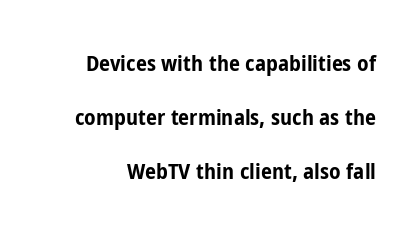
{"italic": "no", "bold": "yes", "underline": "no", "line_spacing": "loose", "line_spacing_ratio": 2.46, "letter_spacing": "normal", "letter_spacing_em": 0.0, "glyph_px": 22}
